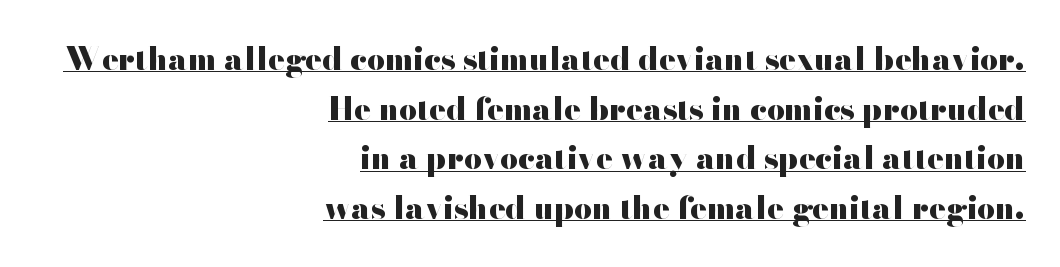
The image shows 31 px heavy, wide sans-serif type, upright; set right-aligned, normal line spacing (1.6x), normal letter spacing, underlined; high stroke contrast and a small x-height.
